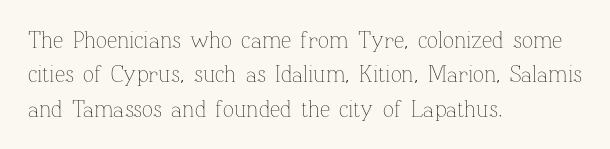
Q: Is the text bold? A: No.
Q: Is the text italic (slanted)? A: No, it is upright.
Q: Is the text underlined? A: No.
Q: How is the paragraph aligned? A: Left-aligned.
Q: Is the spacing between letters normal or unusually wide? A: Normal.
Q: Is the spacing between lines tight, normal or loose? A: Normal.
